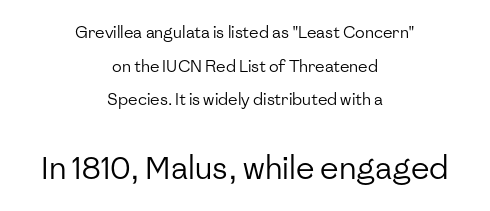
{"serif": "no", "italic": "no", "bold": "no", "weight": "regular", "width": "normal", "stroke_contrast": "low", "x_height": "medium", "monospaced": "no", "underline": "no", "align": "center", "line_spacing": "loose", "line_spacing_ratio": 2.1, "letter_spacing": "normal", "letter_spacing_em": 0.0, "larger_block": "second", "size_ratio": 1.94, "glyph_px": 31}
